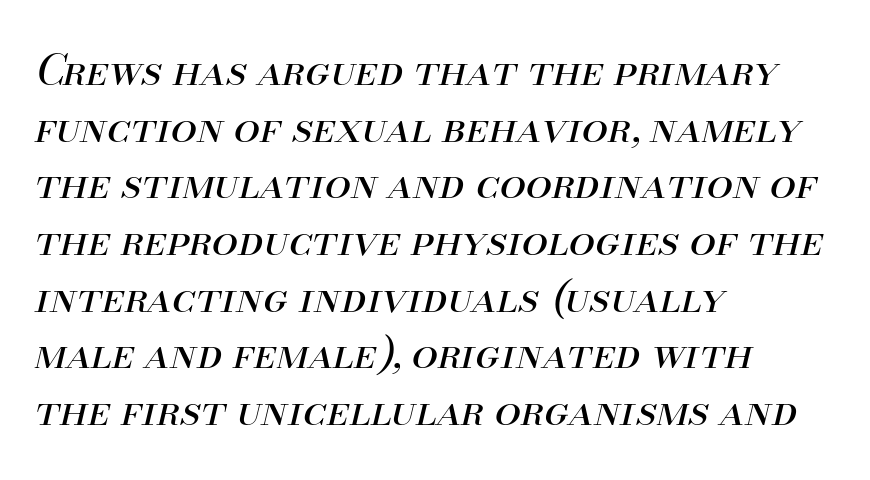
Q: Is the text bold? A: No.
Q: Is the text italic (slanted)? A: Yes, it leans right by about 13 degrees.
Q: Is the text underlined? A: No.
Q: How is the paragraph aligned? A: Left-aligned.
Q: Is the spacing between letters normal or unusually wide? A: Normal.
Q: Is the spacing between lines tight, normal or loose? A: Normal.
Q: Width (condensed, normal, or wide)? A: Normal.
Q: Stroke contrast? A: Medium.
Q: x-height? A: Small.
Q: Monospaced? A: No.
